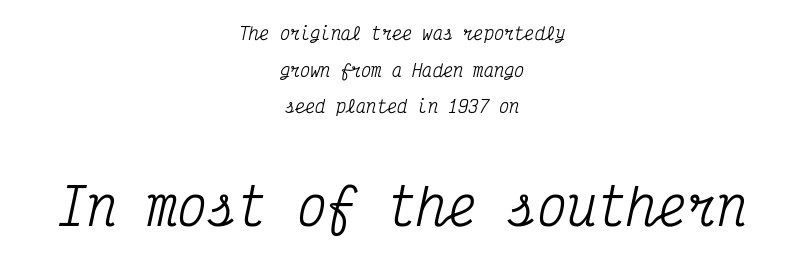
Q: Is the text italic (slanted)? A: Yes, it leans right by about 12 degrees.
Q: Is the typeface a serif or a sans-serif typeface? A: Serif.
Q: Is the text underlined? A: No.
Q: How is the paragraph aligned? A: Centered.
Q: Is the spacing between letters normal or unusually wide? A: Normal.
Q: Is the spacing between lines tight, normal or loose? A: Loose.
Q: Which block of text is set in a larger size, the first (top) or the second (bottom)? A: The second (bottom) one.
Q: Width (condensed, normal, or wide)? A: Condensed.
Q: Stroke contrast? A: Medium.
Q: x-height? A: Medium.
Q: Monospaced? A: Yes.
